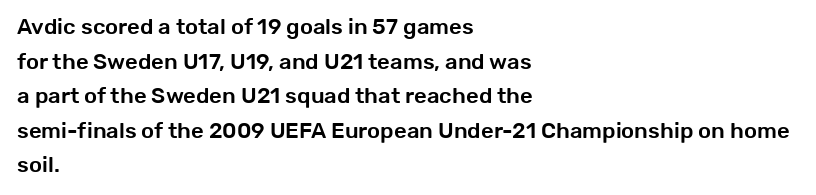
The image shows 22 px text type, upright; set left-aligned, normal line spacing (1.57x), normal letter spacing, not underlined.
